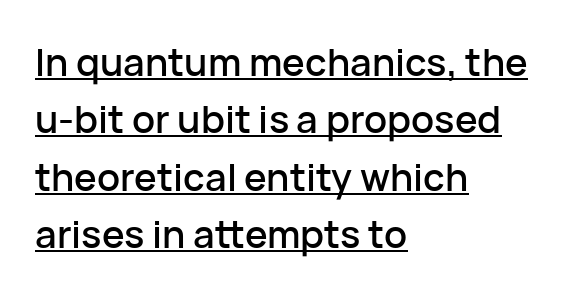
Q: Is the text italic (slanted)? A: No, it is upright.
Q: Is the typeface a serif or a sans-serif typeface? A: Sans-serif.
Q: Is the text underlined? A: Yes.
Q: How is the paragraph aligned? A: Left-aligned.
Q: Is the spacing between letters normal or unusually wide? A: Normal.
Q: Is the spacing between lines tight, normal or loose? A: Normal.
Q: Width (condensed, normal, or wide)? A: Normal.
Q: Stroke contrast? A: Low.
Q: x-height? A: Medium.
Q: Monospaced? A: No.
